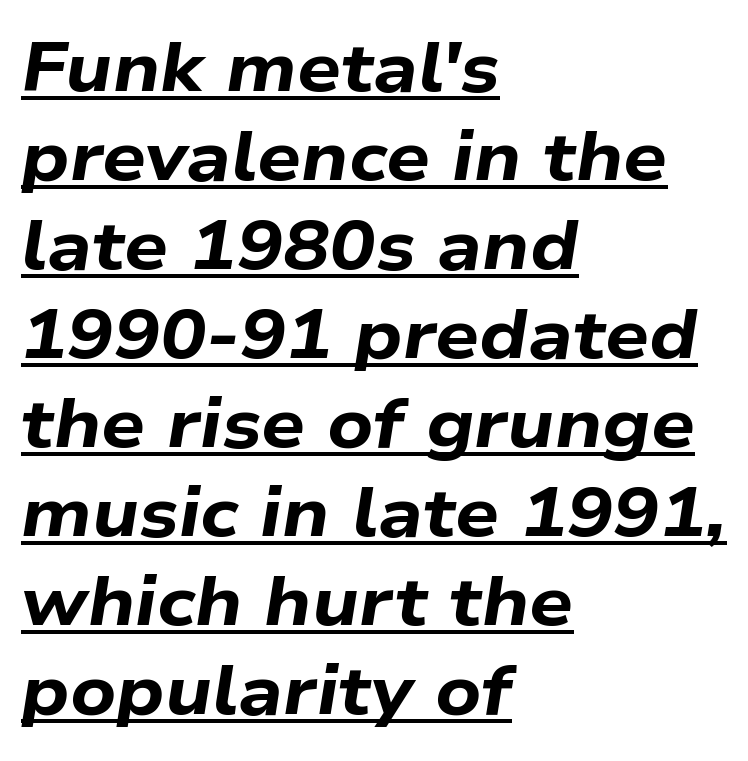
An italicized treatment has been applied to the whole sample. You could not count columns in this text — the font is proportionally spaced. Summary of vertical rhythm: regular, with standard interline spacing. The strokes are fattened all the way to bold.
